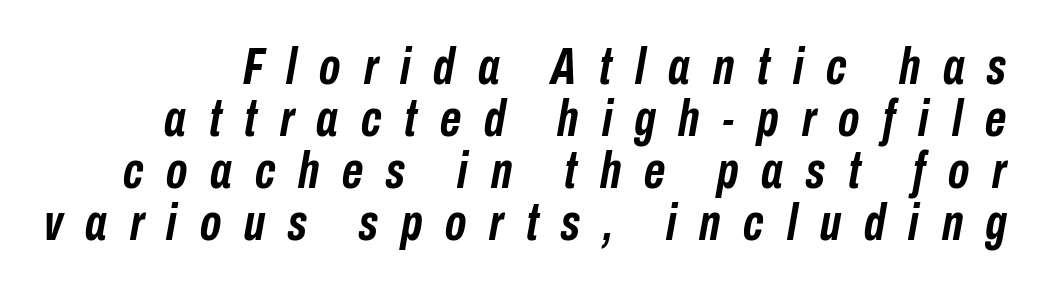
Q: Is the text bold? A: Yes.
Q: Is the text italic (slanted)? A: Yes, it leans right by about 10 degrees.
Q: Is the text underlined? A: No.
Q: Is the spacing between letters normal or unusually wide? A: Unusually wide.
Q: Is the spacing between lines tight, normal or loose? A: Tight.
Q: Width (condensed, normal, or wide)? A: Condensed.
Q: Stroke contrast? A: Low.
Q: x-height? A: Medium.
Q: Monospaced? A: No.
